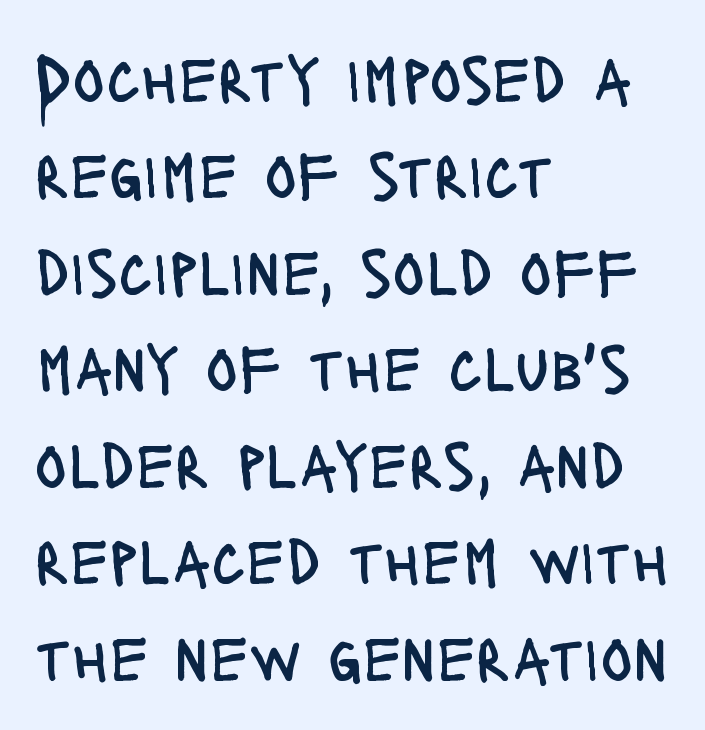
No letter is thick-stroked: the sample isn't bold. The rendering uses a moderate line-height, typical for paragraphs. This rendering employs a face without finishing strokes, i.e., a sans-serif. Spacing between characters is what you'd get straight out of the box. The passage shown is typed in a proportional face where columns would drift. Underlining? Definitely not there.
